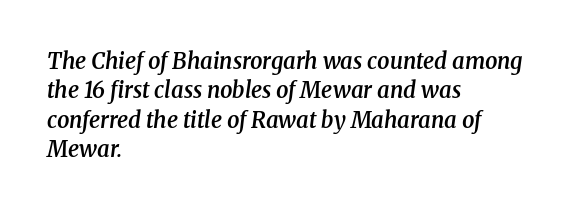
The specimen reads as italic at a glance. Line spacing here is normal. As a designer I'd log this as weight 600, semibold. Typeset ragged right — the left edge is the straight one. Short note: letters normally spaced. Bare-footed words on every line.
